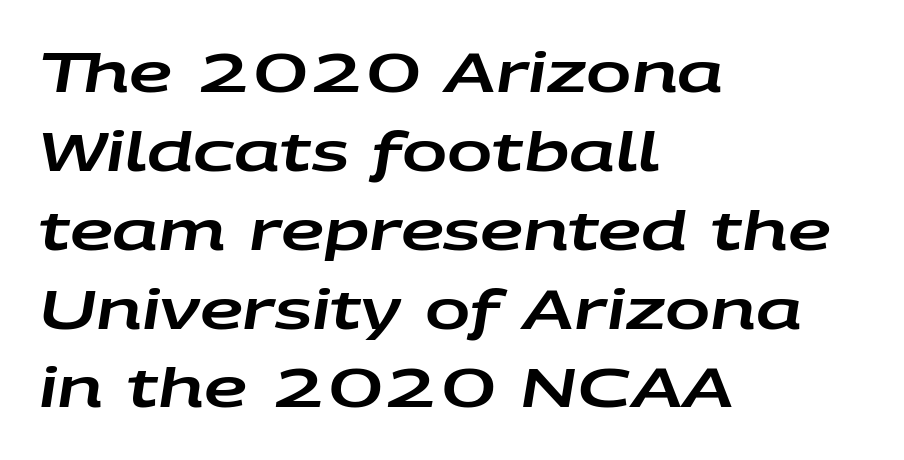
{"italic": "yes", "lean": "right", "slant_degrees": 9, "width": "wide", "stroke_contrast": "low", "x_height": "large", "monospaced": "no", "underline": "no", "align": "left", "line_spacing": "normal", "line_spacing_ratio": 1.46, "letter_spacing": "normal", "letter_spacing_em": 0.0, "glyph_px": 54}
